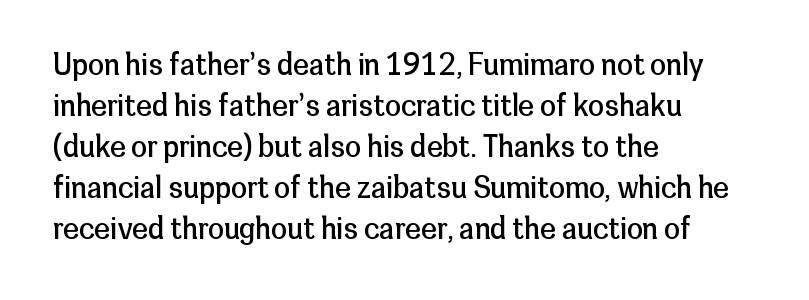
Q: Is the text bold? A: No.
Q: Is the text italic (slanted)? A: No, it is upright.
Q: Is the typeface a serif or a sans-serif typeface? A: Sans-serif.
Q: Is the text underlined? A: No.
Q: How is the paragraph aligned? A: Left-aligned.
Q: Is the spacing between letters normal or unusually wide? A: Normal.
Q: Is the spacing between lines tight, normal or loose? A: Normal.
Q: Width (condensed, normal, or wide)? A: Normal.
Q: Stroke contrast? A: Low.
Q: x-height? A: Medium.
Q: Monospaced? A: No.
